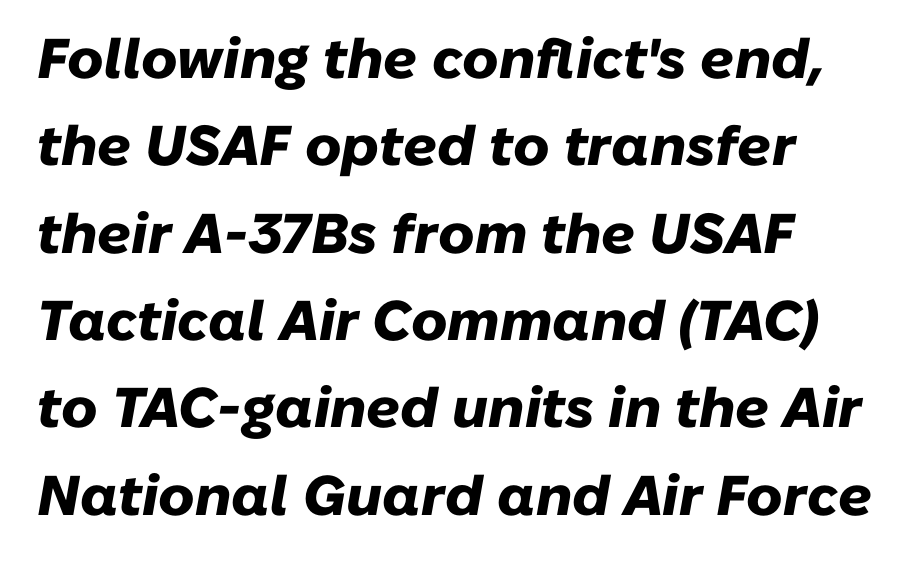
The image shows 56 px heavy type, italic (leaning right); set left-aligned, normal line spacing (1.56x), normal letter spacing, not underlined; low stroke contrast and a medium x-height.
